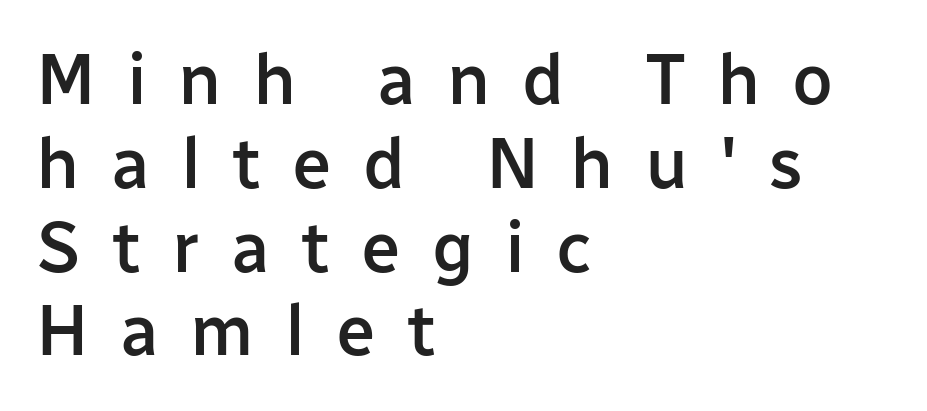
Emphasis by weight is partial: semibold. Spacing verdict: proportional, widths tailored to each character. Check under the words: just untouched page. Left-aligned paragraph, ragged on the right. Regarding serifs, this sample does without them. Substantial extra tracking has been applied to these lines.
